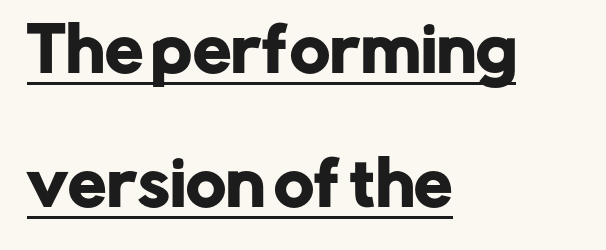
{"serif": "no", "italic": "no", "width": "normal", "stroke_contrast": "low", "x_height": "medium", "monospaced": "no", "underline": "yes", "align": "left", "line_spacing": "loose", "line_spacing_ratio": 2.19, "letter_spacing": "normal", "letter_spacing_em": 0.0, "glyph_px": 61}
